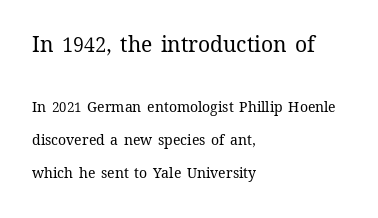
Q: Is the text bold? A: No.
Q: Is the text italic (slanted)? A: No, it is upright.
Q: Is the text underlined? A: No.
Q: How is the paragraph aligned? A: Left-aligned.
Q: Is the spacing between letters normal or unusually wide? A: Normal.
Q: Is the spacing between lines tight, normal or loose? A: Loose.
Q: Which block of text is set in a larger size, the first (top) or the second (bottom)? A: The first (top) one.
